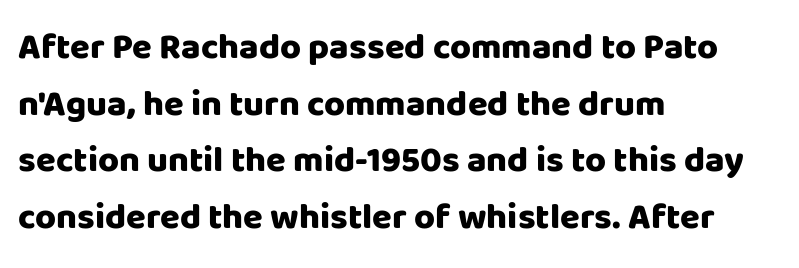
The image shows 36 px heavy sans-serif type, upright; set left-aligned, normal line spacing (1.57x), normal letter spacing, not underlined; low stroke contrast and a large x-height.
